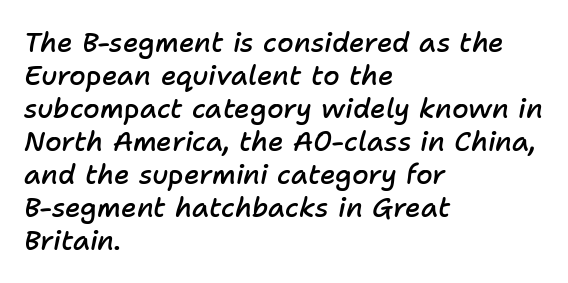
The image shows 27 px text type, italic (leaning right); set left-aligned, line spacing 1.22x, normal letter spacing, not underlined.
